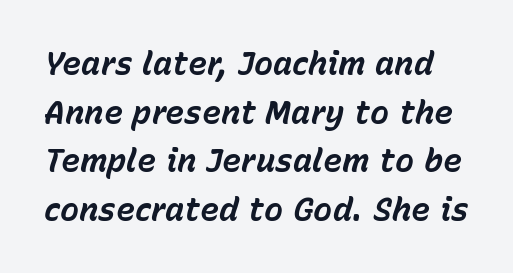
Q: Is the text bold? A: Yes.
Q: Is the text italic (slanted)? A: Yes, it leans right by about 15 degrees.
Q: Is the text underlined? A: No.
Q: Is the spacing between letters normal or unusually wide? A: Normal.
Q: Is the spacing between lines tight, normal or loose? A: Normal.
Q: Width (condensed, normal, or wide)? A: Normal.
Q: Stroke contrast? A: Low.
Q: x-height? A: Medium.
Q: Monospaced? A: No.
